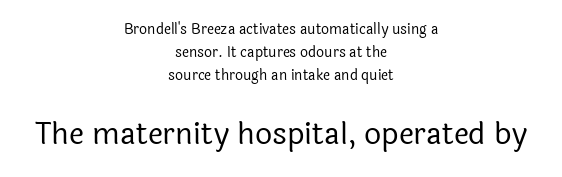
The image shows 30 px regular-weight sans-serif type, upright; set centered, normal line spacing (1.65x), normal letter spacing, not underlined; the second (bottom) block is 2.14x larger; a medium x-height.
